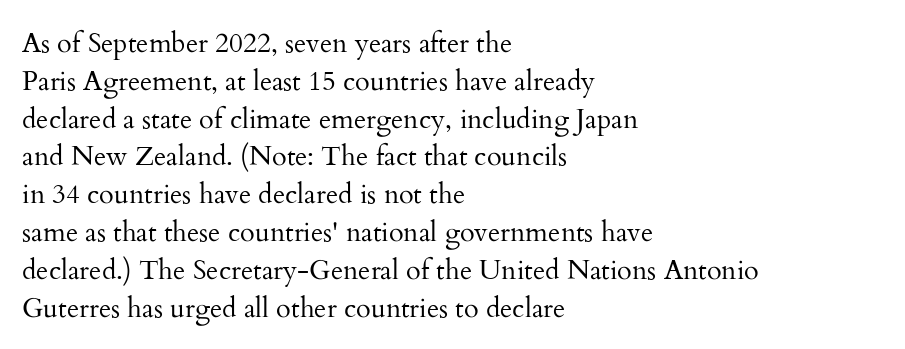
Q: Is the text bold? A: No.
Q: Is the text italic (slanted)? A: No, it is upright.
Q: Is the text underlined? A: No.
Q: How is the paragraph aligned? A: Left-aligned.
Q: Is the spacing between letters normal or unusually wide? A: Normal.
Q: Is the spacing between lines tight, normal or loose? A: Normal.
